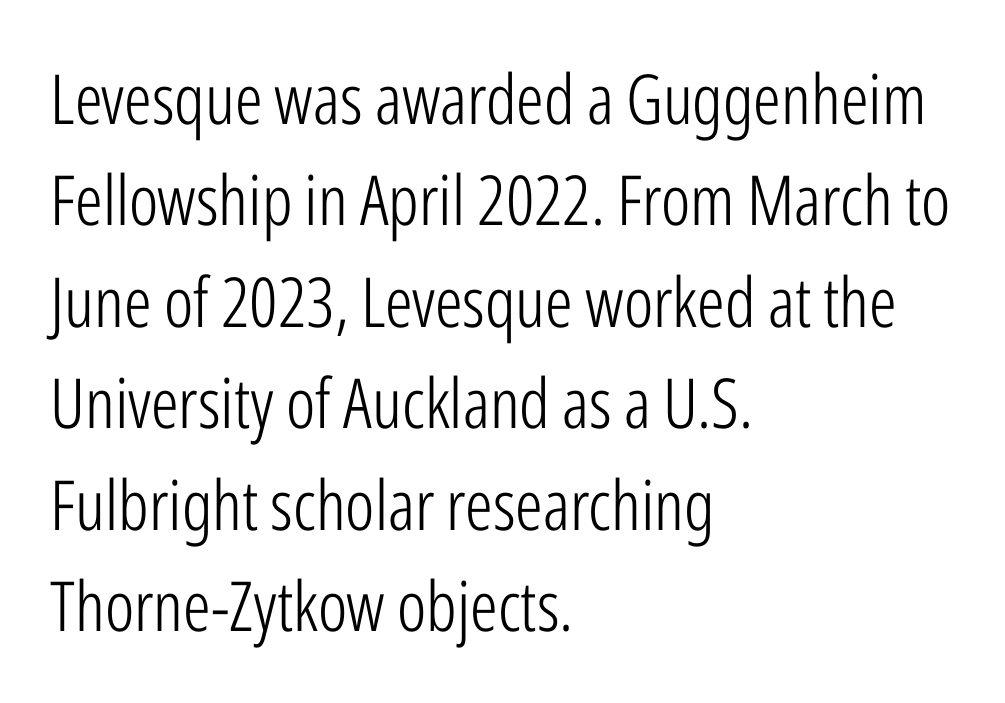
Q: Is the text bold? A: No.
Q: Is the text italic (slanted)? A: No, it is upright.
Q: Is the typeface a serif or a sans-serif typeface? A: Sans-serif.
Q: Is the text underlined? A: No.
Q: How is the paragraph aligned? A: Left-aligned.
Q: Is the spacing between letters normal or unusually wide? A: Normal.
Q: Is the spacing between lines tight, normal or loose? A: Normal.
Q: Width (condensed, normal, or wide)? A: Condensed.
Q: Stroke contrast? A: Low.
Q: x-height? A: Medium.
Q: Monospaced? A: No.
